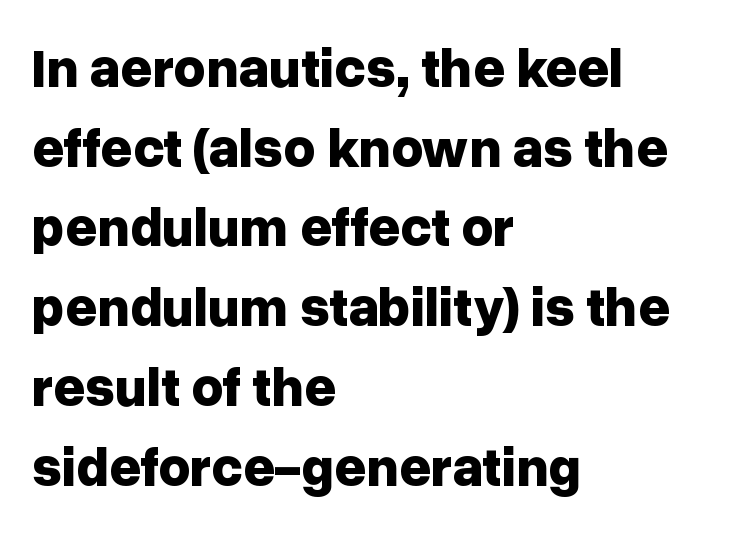
{"serif": "no", "italic": "no", "bold": "yes", "weight": "bold", "width": "normal", "stroke_contrast": "low", "x_height": "medium", "monospaced": "no", "underline": "no", "align": "left", "line_spacing": "normal", "line_spacing_ratio": 1.45, "letter_spacing": "normal", "letter_spacing_em": 0.0, "glyph_px": 55}
